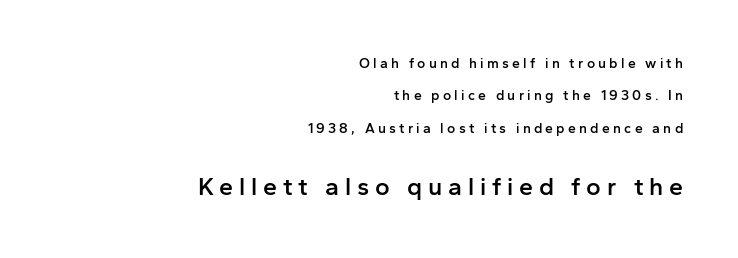
Q: Is the text bold? A: Semi-bold.
Q: Is the text italic (slanted)? A: No, it is upright.
Q: Is the text underlined? A: No.
Q: How is the paragraph aligned? A: Right-aligned.
Q: Is the spacing between letters normal or unusually wide? A: Unusually wide.
Q: Is the spacing between lines tight, normal or loose? A: Loose.
Q: Which block of text is set in a larger size, the first (top) or the second (bottom)? A: The second (bottom) one.
